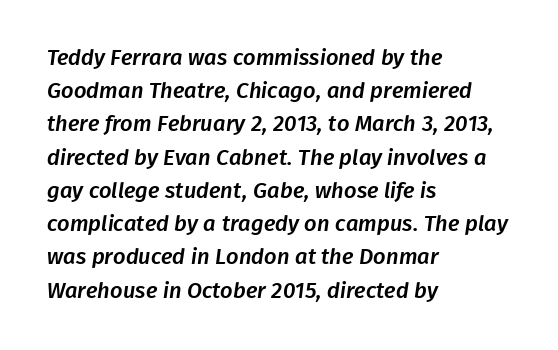
The image shows 22 px text type; set left-aligned, normal line spacing (1.51x), normal letter spacing, not underlined.
